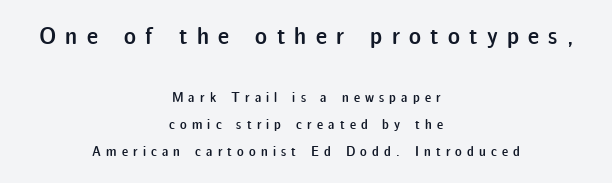
The image shows 25 px text type, upright; set centered, loose line spacing (1.95x), unusually wide letter spacing (+0.37 em), not underlined; the first (top) block is 1.79x larger.
